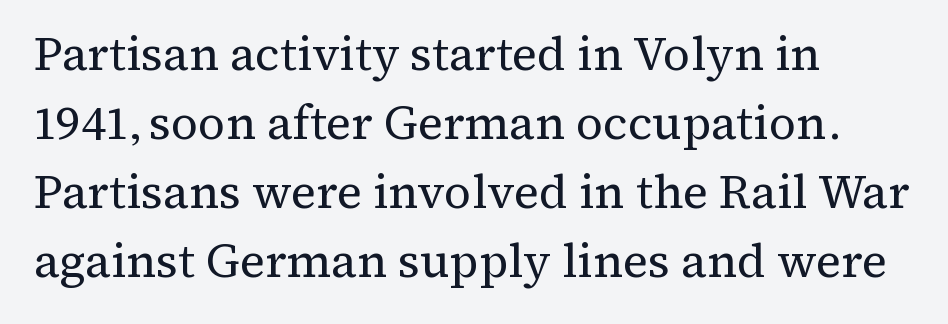
{"serif": "yes", "italic": "no", "bold": "no", "weight": "regular", "width": "normal", "stroke_contrast": "medium", "x_height": "medium", "monospaced": "no", "underline": "no", "align": "left", "line_spacing": "normal", "line_spacing_ratio": 1.47, "letter_spacing": "normal", "letter_spacing_em": 0.0, "glyph_px": 47}
